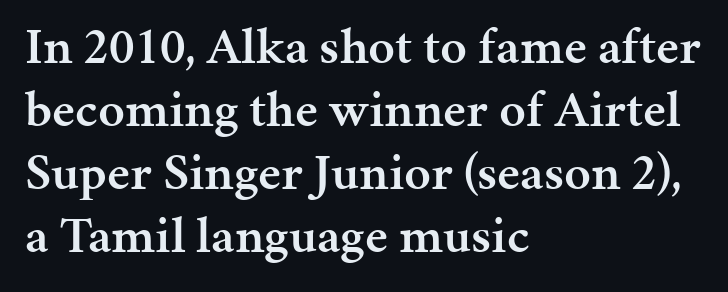
{"serif": "yes", "italic": "no", "bold": "semi", "weight": "semibold", "width": "normal", "stroke_contrast": "medium", "x_height": "medium", "monospaced": "no", "underline": "no", "align": "left", "line_spacing_ratio": 1.21, "letter_spacing": "normal", "letter_spacing_em": 0.0, "glyph_px": 52}
